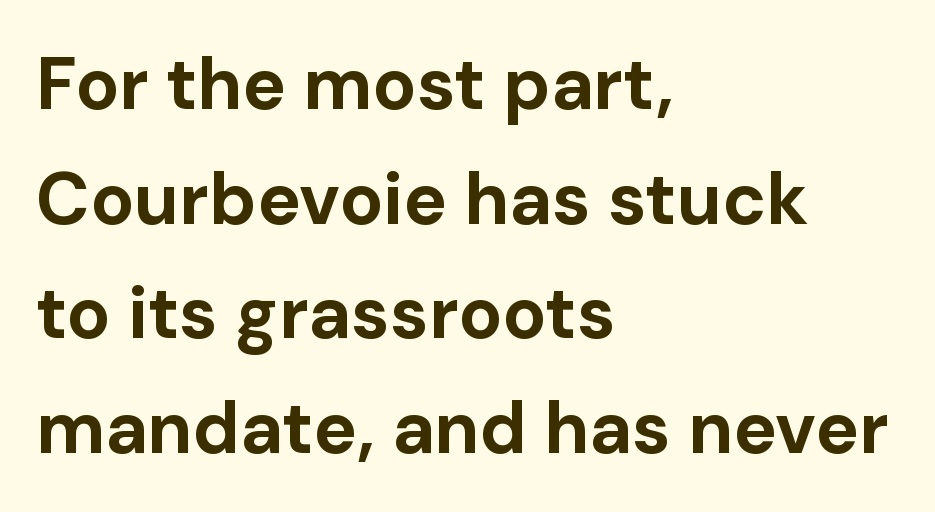
The characters look thick and weighty, a clear bold. In terms of letterspacing, this is plain default setting. You can tell it's not italic because the verticals are truly vertical. The space between consecutive lines is moderate.
